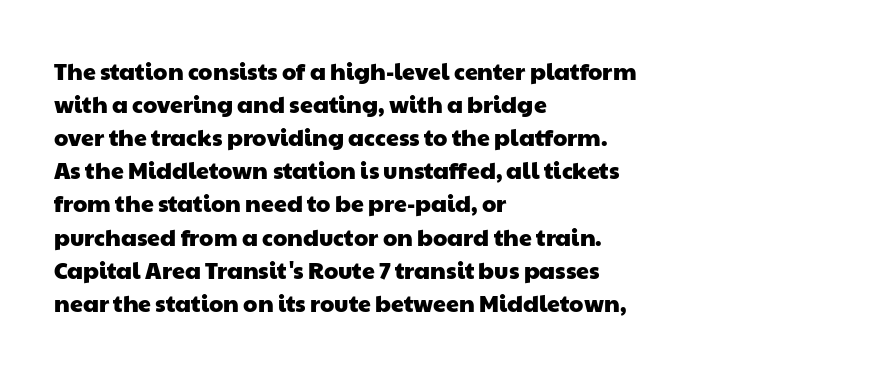
The area under the type is left untouched. Short note: letters normally spaced. The paragraph has a hard left edge and a soft right edge. Whoever set this chose a conventional vertical rhythm.
